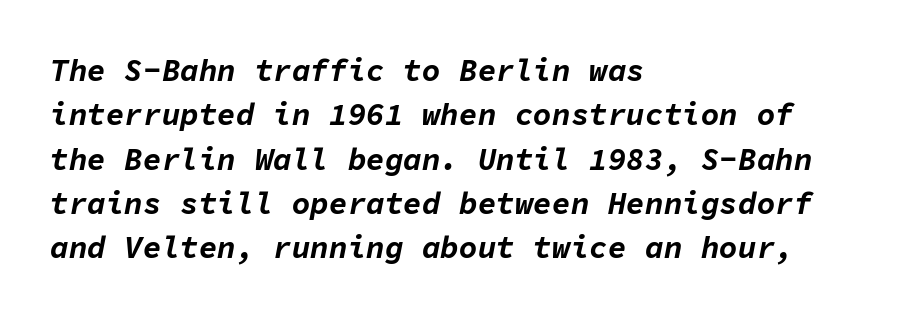
Q: Is the text bold? A: Yes.
Q: Is the text italic (slanted)? A: Yes, it leans right by about 11 degrees.
Q: Is the text underlined? A: No.
Q: How is the paragraph aligned? A: Left-aligned.
Q: Is the spacing between letters normal or unusually wide? A: Normal.
Q: Is the spacing between lines tight, normal or loose? A: Normal.
Q: Width (condensed, normal, or wide)? A: Normal.
Q: Stroke contrast? A: Low.
Q: x-height? A: Medium.
Q: Monospaced? A: Yes.
